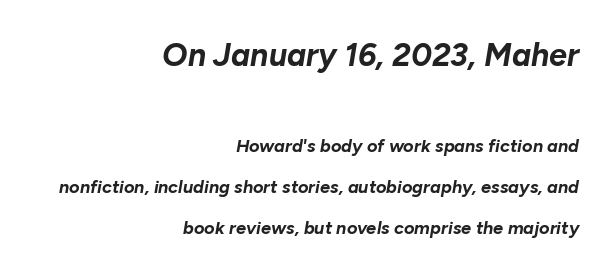
The image shows 32 px bold type, italic (leaning right); set right-aligned, loose line spacing (2.29x), normal letter spacing, not underlined; the first (top) block is 1.78x larger; low stroke contrast and a medium x-height.
